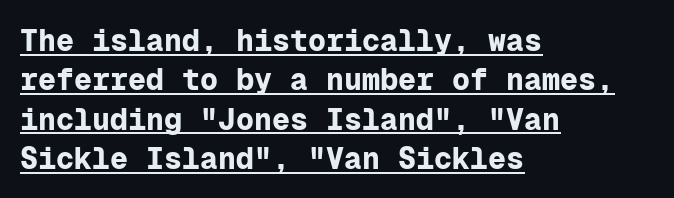
The image shows 30 px bold sans-serif type, upright, monospaced; set left-aligned, normal line spacing (1.31x), normal letter spacing, underlined; low stroke contrast and a medium x-height.
